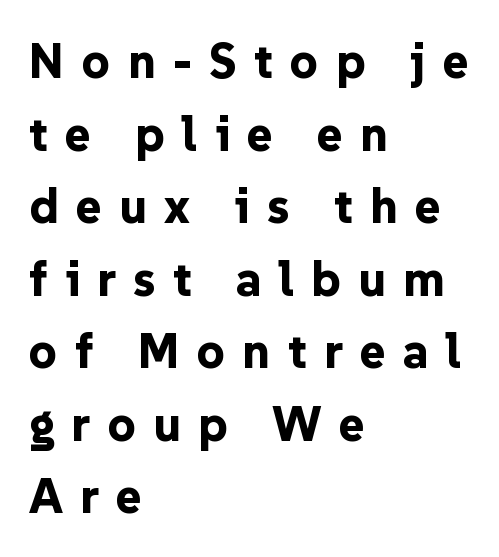
{"serif": "no", "italic": "no", "bold": "yes", "weight": "bold", "width": "normal", "stroke_contrast": "low", "x_height": "medium", "monospaced": "no", "underline": "no", "align": "left", "line_spacing": "normal", "line_spacing_ratio": 1.48, "letter_spacing": "wide", "letter_spacing_em": 0.35, "glyph_px": 49}
